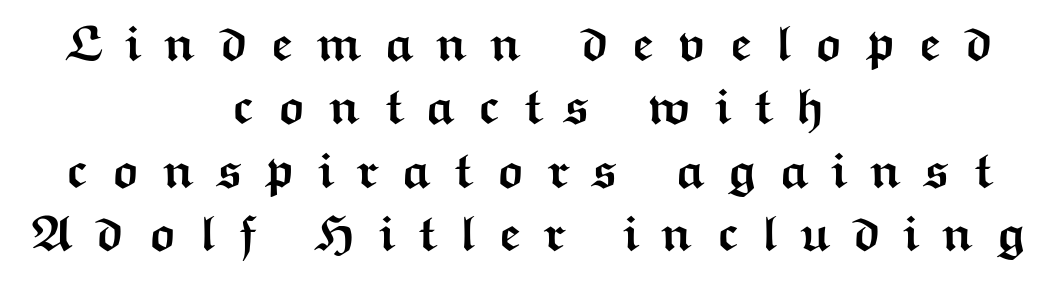
You could only call the tracking loose — the letters float apart. The face used here is proportionally spaced, like ordinary book or web type. Designer's note — italics off, roman on. Short and long lines alike share a common midpoint.
